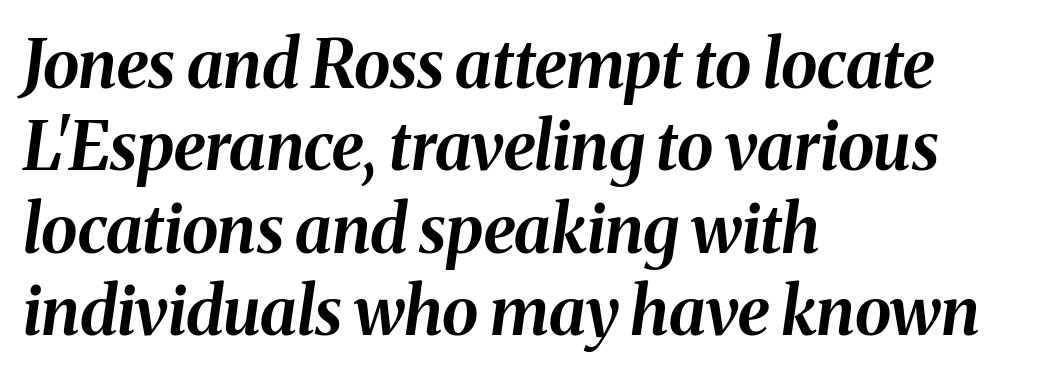
Q: Is the text bold? A: Yes.
Q: Is the text italic (slanted)? A: Yes, it leans right by about 8 degrees.
Q: Is the text underlined? A: No.
Q: How is the paragraph aligned? A: Left-aligned.
Q: Is the spacing between letters normal or unusually wide? A: Normal.
Q: Is the spacing between lines tight, normal or loose? A: Normal.
Q: Width (condensed, normal, or wide)? A: Normal.
Q: Stroke contrast? A: Medium.
Q: x-height? A: Medium.
Q: Monospaced? A: No.
